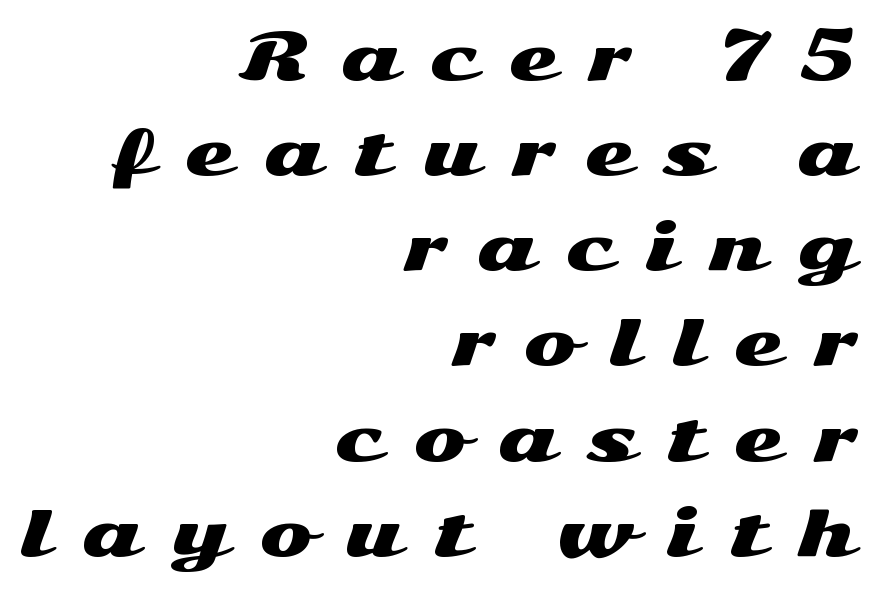
Q: Is the text italic (slanted)? A: Yes.
Q: Is the typeface a serif or a sans-serif typeface? A: Sans-serif.
Q: Is the text underlined? A: No.
Q: How is the paragraph aligned? A: Right-aligned.
Q: Is the spacing between letters normal or unusually wide? A: Unusually wide.
Q: Is the spacing between lines tight, normal or loose? A: Normal.
Q: Width (condensed, normal, or wide)? A: Wide.
Q: Stroke contrast? A: Medium.
Q: x-height? A: Medium.
Q: Monospaced? A: No.
